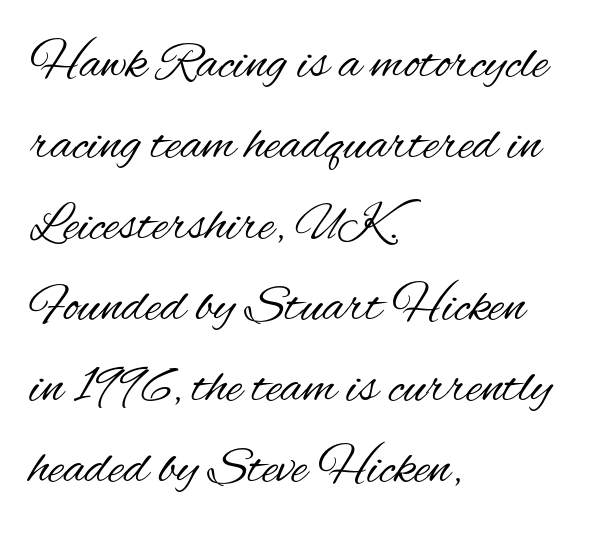
Q: Is the text bold? A: No.
Q: Is the text italic (slanted)? A: Yes.
Q: Is the typeface a serif or a sans-serif typeface? A: Sans-serif.
Q: Is the text underlined? A: No.
Q: How is the paragraph aligned? A: Left-aligned.
Q: Is the spacing between letters normal or unusually wide? A: Normal.
Q: Is the spacing between lines tight, normal or loose? A: Normal.
Q: Width (condensed, normal, or wide)? A: Condensed.
Q: Stroke contrast? A: Medium.
Q: x-height? A: Small.
Q: Monospaced? A: No.
